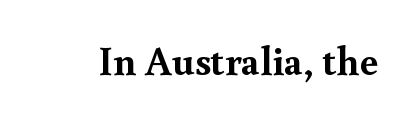
Emphasis by weight is at full strength: bold. Standard letterfit; no display-style spreading of the glyphs. The string is rendered with underlining switched off. The font family rendered here belongs to the serif group.
